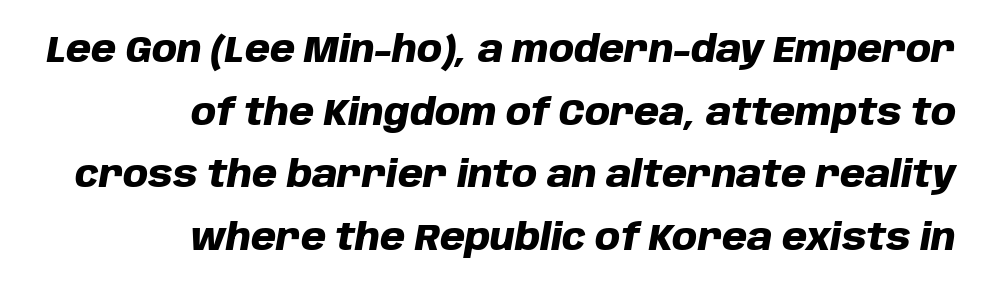
Q: Is the text bold? A: Yes.
Q: Is the text italic (slanted)? A: Yes, it leans right by about 10 degrees.
Q: Is the text underlined? A: No.
Q: How is the paragraph aligned? A: Right-aligned.
Q: Is the spacing between letters normal or unusually wide? A: Normal.
Q: Width (condensed, normal, or wide)? A: Normal.
Q: Stroke contrast? A: Low.
Q: x-height? A: Large.
Q: Monospaced? A: No.
